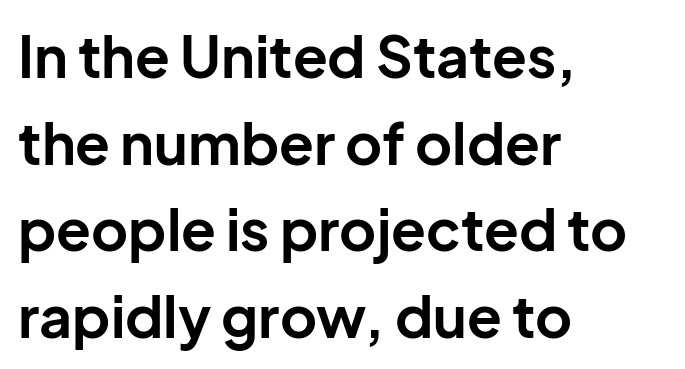
{"serif": "no", "italic": "no", "bold": "yes", "weight": "bold", "width": "normal", "stroke_contrast": "low", "x_height": "medium", "monospaced": "no", "underline": "no", "align": "left", "line_spacing": "normal", "line_spacing_ratio": 1.52, "letter_spacing": "normal", "letter_spacing_em": 0.0, "glyph_px": 57}
